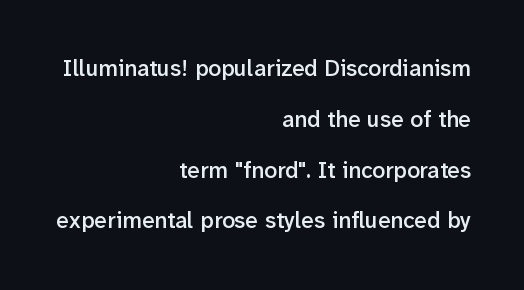
Airy leading. The area under the type is left untouched. This rendering leaves character spacing at its baseline value. This is roman type, the default non-slanted kind.
